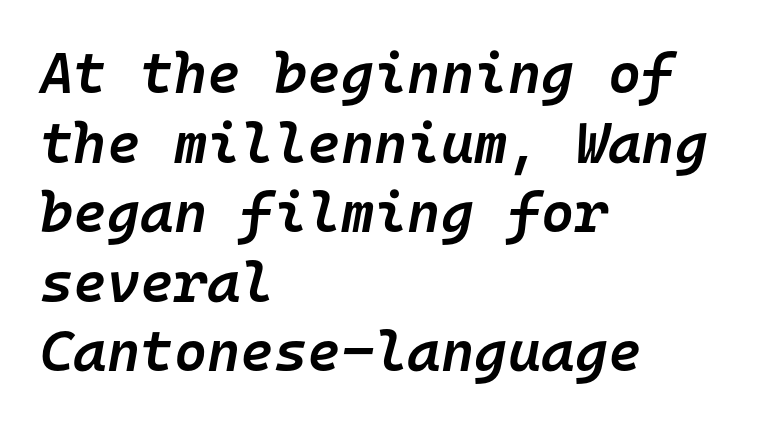
{"italic": "yes", "lean": "right", "slant_degrees": 10, "bold": "semi", "weight": "semibold", "width": "normal", "stroke_contrast": "low", "x_height": "medium", "monospaced": "yes", "underline": "no", "align": "left", "line_spacing_ratio": 1.22, "letter_spacing": "normal", "letter_spacing_em": 0.0, "glyph_px": 57}
